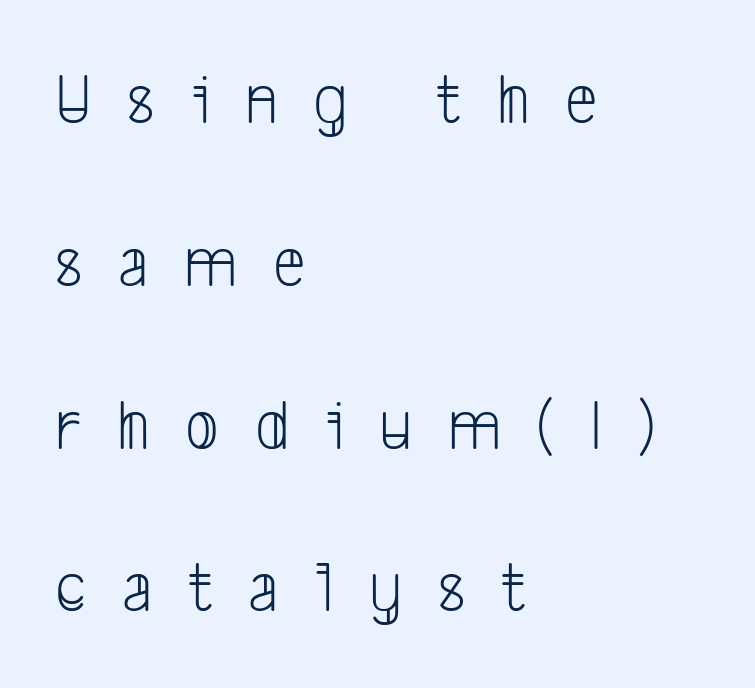
Leading is clearly above the norm, producing a sparse column. Character widths vary here, with narrow letters taking less room than wide ones. Inter-character spacing is expanded well beyond the font's built-in metrics. Which margin do the lines hug? The left one — the right edge is uneven.
